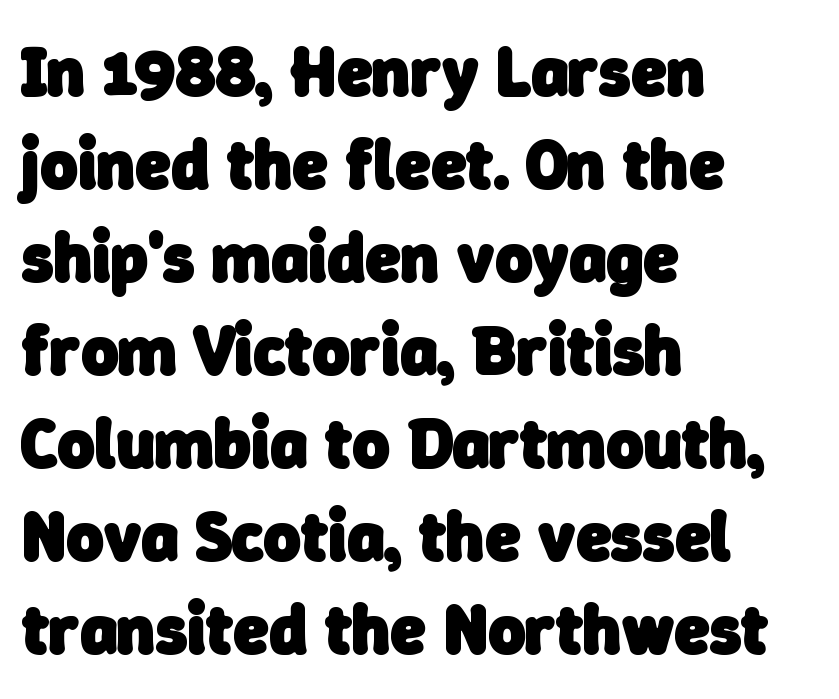
{"serif": "no", "bold": "yes", "weight": "heavy", "width": "normal", "stroke_contrast": "low", "x_height": "medium", "monospaced": "no", "underline": "no", "align": "left", "line_spacing": "normal", "line_spacing_ratio": 1.31, "letter_spacing": "normal", "letter_spacing_em": 0.0, "glyph_px": 71}
